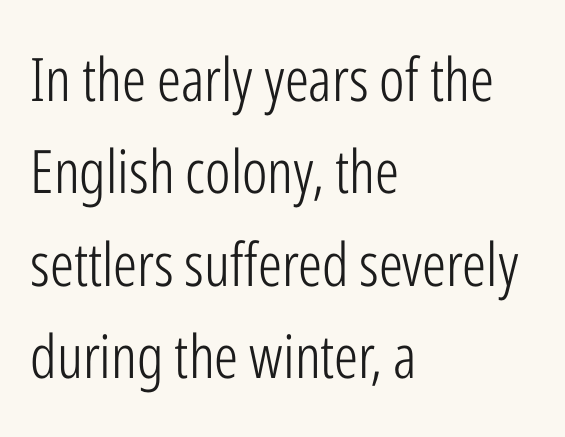
{"serif": "no", "italic": "no", "bold": "no", "weight": "light", "width": "condensed", "stroke_contrast": "low", "x_height": "medium", "monospaced": "no", "underline": "no", "align": "left", "line_spacing": "normal", "line_spacing_ratio": 1.54, "letter_spacing": "normal", "letter_spacing_em": 0.0, "glyph_px": 60}
